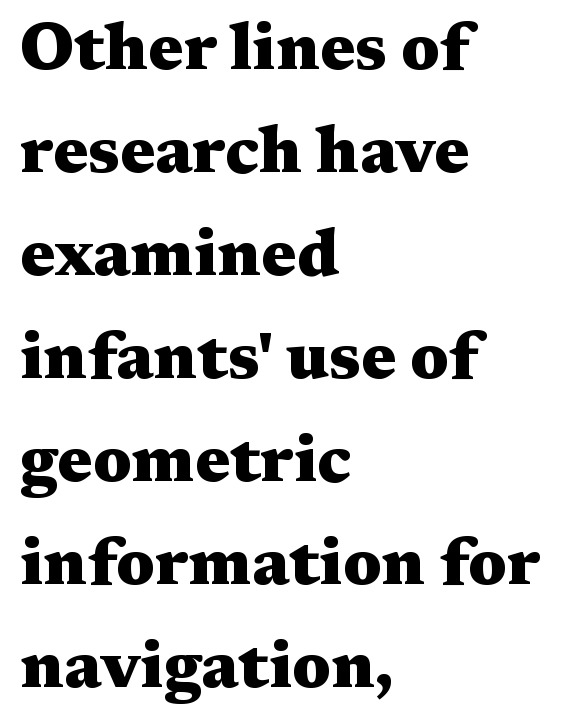
A classic flush-left, rag-right setting is used for this passage. Tall strokes in this sample are plumb rather than angled. Letter spacing: default. Thick stems and heavy bowls — unmistakably bold. Looks like regular typesetting: each glyph gets only the width it needs. The strip under each line holds only bare page.
